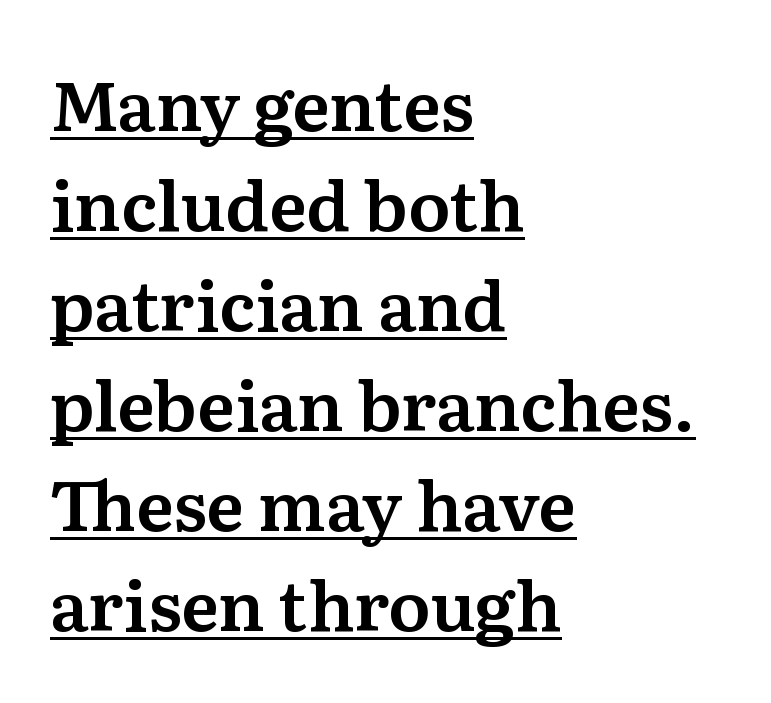
The image shows 69 px serif type, upright; set left-aligned, normal line spacing (1.45x), normal letter spacing, underlined; medium stroke contrast and a medium x-height.
